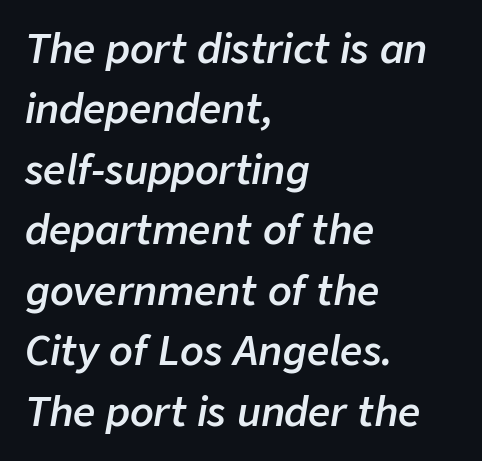
{"italic": "yes", "lean": "right", "slant_degrees": 9, "bold": "semi", "weight": "semibold", "width": "normal", "stroke_contrast": "low", "x_height": "medium", "monospaced": "no", "underline": "no", "align": "left", "line_spacing": "normal", "line_spacing_ratio": 1.55, "letter_spacing": "normal", "letter_spacing_em": 0.0, "glyph_px": 39}
